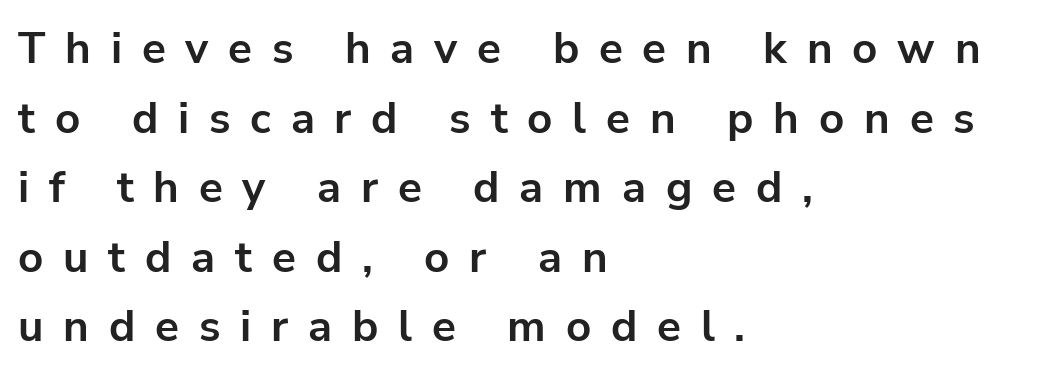
The image shows 44 px bold sans-serif type, upright; set left-aligned, normal line spacing (1.58x), unusually wide letter spacing (+0.45 em), not underlined; low stroke contrast and a medium x-height.
